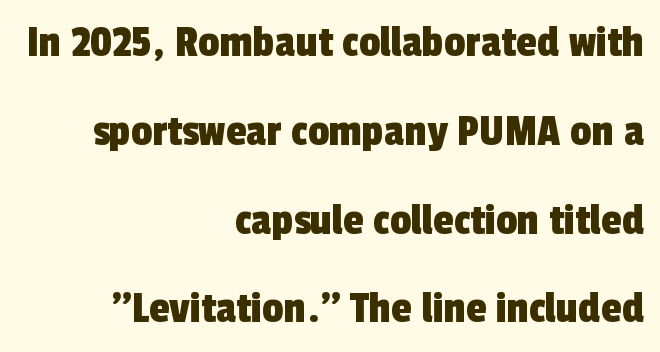
Q: Is the typeface a serif or a sans-serif typeface? A: Sans-serif.
Q: Is the text underlined? A: No.
Q: How is the paragraph aligned? A: Right-aligned.
Q: Is the spacing between letters normal or unusually wide? A: Normal.
Q: Width (condensed, normal, or wide)? A: Condensed.
Q: x-height? A: Medium.
Q: Monospaced? A: No.
